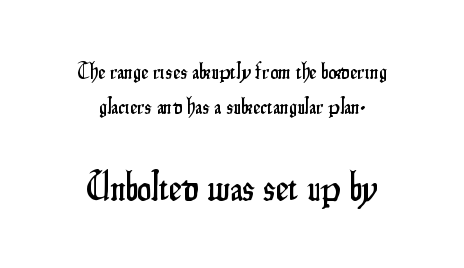
Q: Is the text italic (slanted)? A: No, it is upright.
Q: Is the typeface a serif or a sans-serif typeface? A: Sans-serif.
Q: Is the text underlined? A: No.
Q: How is the paragraph aligned? A: Centered.
Q: Is the spacing between letters normal or unusually wide? A: Normal.
Q: Is the spacing between lines tight, normal or loose? A: Normal.
Q: Which block of text is set in a larger size, the first (top) or the second (bottom)? A: The second (bottom) one.
Q: Width (condensed, normal, or wide)? A: Condensed.
Q: Stroke contrast? A: Low.
Q: x-height? A: Small.
Q: Monospaced? A: No.
